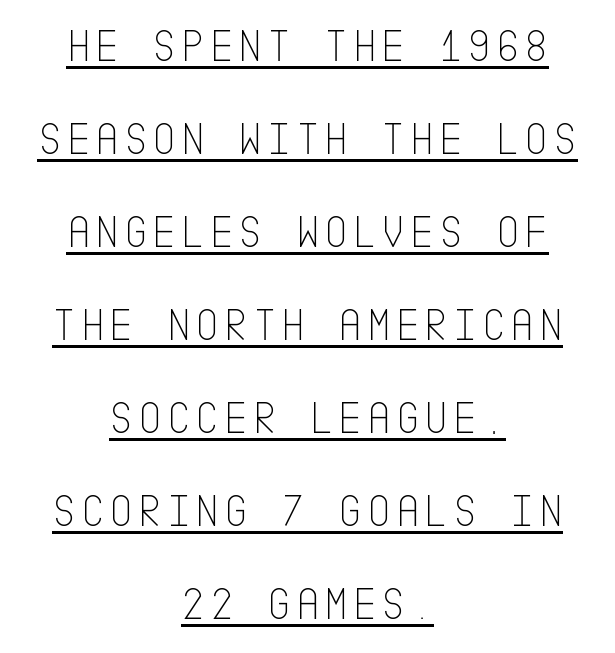
The image shows 46 px thin, condensed sans-serif type, upright; set centered, loose line spacing (2.02x), underlined; low stroke contrast and a large x-height.
